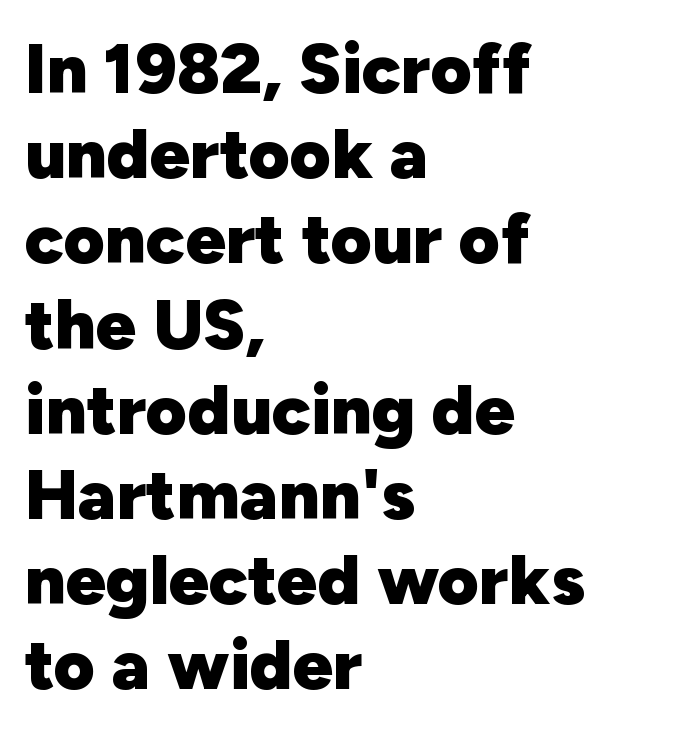
Q: Is the text bold? A: Yes.
Q: Is the text italic (slanted)? A: No, it is upright.
Q: Is the typeface a serif or a sans-serif typeface? A: Sans-serif.
Q: Is the text underlined? A: No.
Q: How is the paragraph aligned? A: Left-aligned.
Q: Is the spacing between letters normal or unusually wide? A: Normal.
Q: Width (condensed, normal, or wide)? A: Normal.
Q: Stroke contrast? A: Low.
Q: x-height? A: Medium.
Q: Monospaced? A: No.
